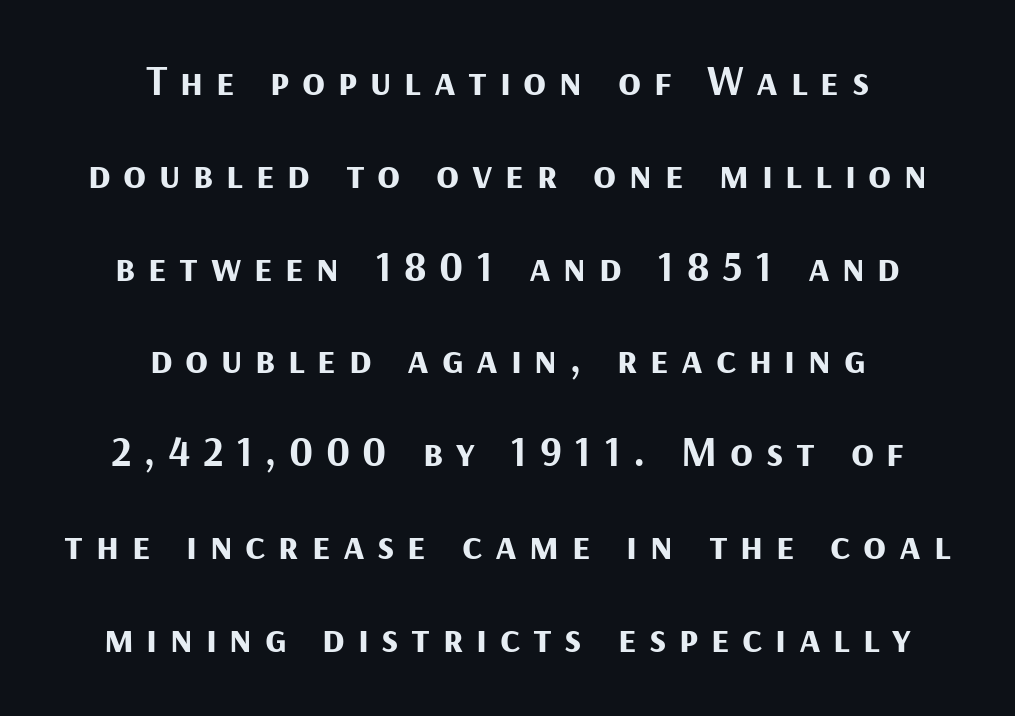
The image shows 42 px bold sans-serif type, upright; set centered, loose line spacing (2.21x), unusually wide letter spacing (+0.3 em), not underlined; medium stroke contrast and a medium x-height.
